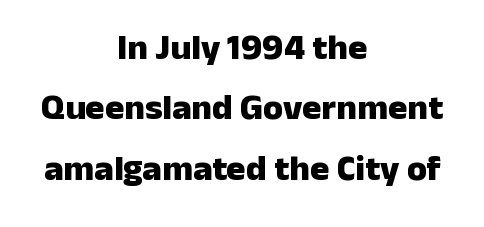
The image shows 36 px heavy sans-serif type, upright; set centered, normal line spacing (1.68x), normal letter spacing, not underlined; low stroke contrast and a medium x-height.
